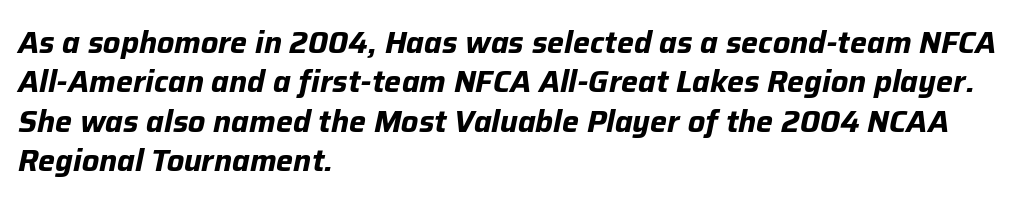
The image shows 30 px bold type, italic (leaning right); set left-aligned, normal line spacing (1.31x), normal letter spacing, not underlined; low stroke contrast and a medium x-height.
